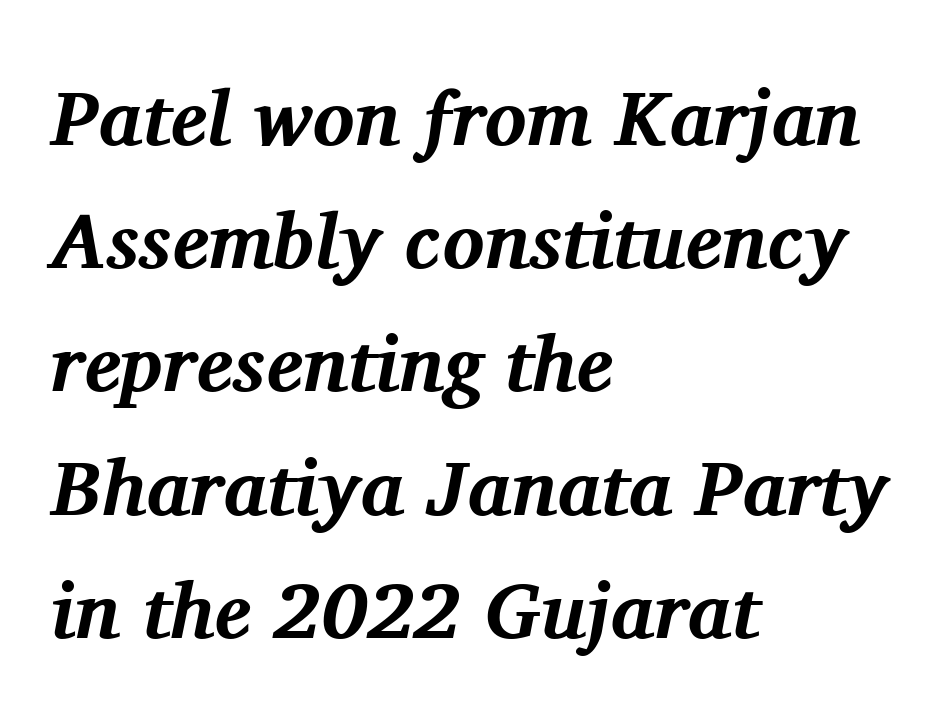
Spacing verdict: proportional, widths tailored to each character. Its strokes are broad and dark, the hallmark of bold type. Here the glyphs are tracked normally, forming tight word shapes. Stroke terminals: seriffed. Horizontal alignment here is leftward, the default for most running prose. Plain, unruled lines of type.
